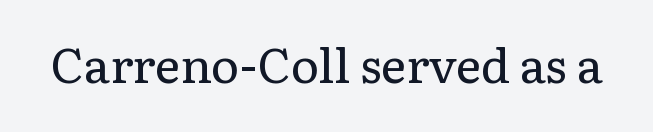
The image shows 48 px regular-weight serif type, upright; set normal letter spacing, not underlined; low stroke contrast and a medium x-height.
